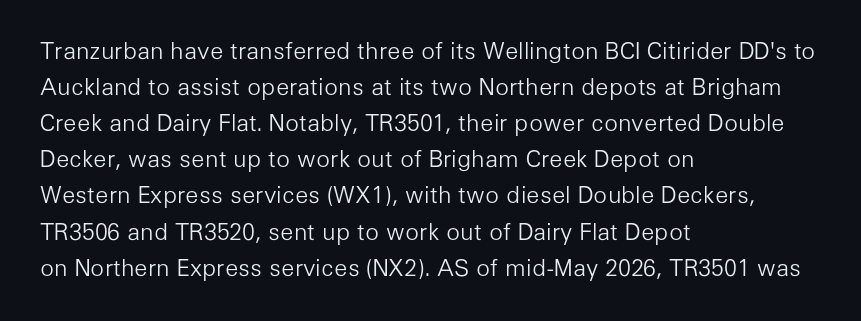
{"italic": "no", "bold": "no", "underline": "no", "align": "left", "line_spacing": "normal", "line_spacing_ratio": 1.57, "letter_spacing": "normal", "letter_spacing_em": 0.0, "glyph_px": 23}
